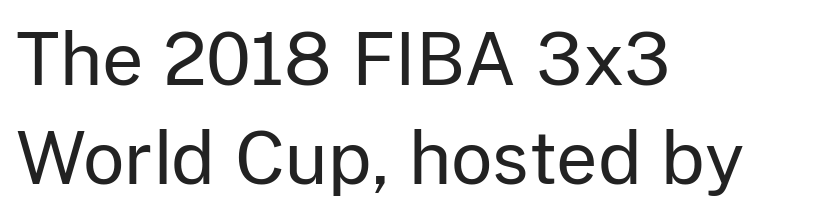
{"serif": "no", "italic": "no", "bold": "no", "weight": "regular", "width": "normal", "stroke_contrast": "low", "x_height": "medium", "monospaced": "no", "underline": "no", "align": "left", "line_spacing": "normal", "line_spacing_ratio": 1.38, "letter_spacing": "normal", "letter_spacing_em": 0.0, "glyph_px": 72}
